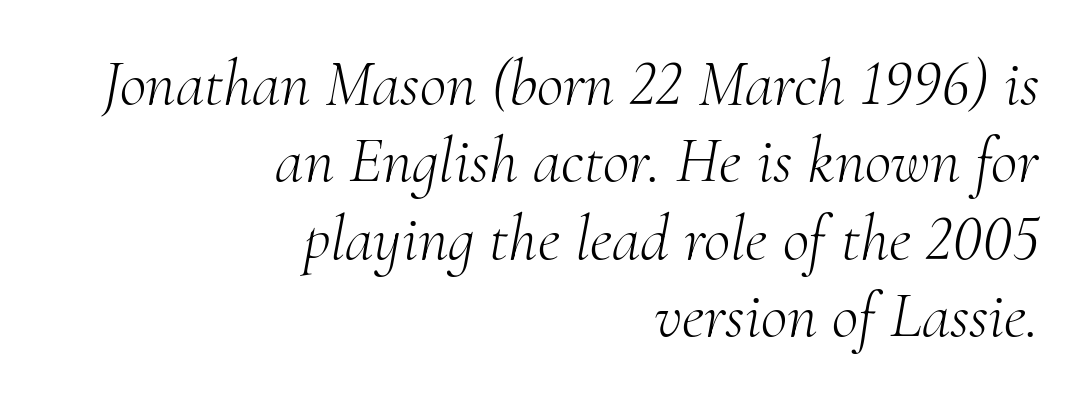
The image shows 65 px light serif type, italic (leaning right); set right-aligned, line spacing 1.19x, normal letter spacing, not underlined; medium stroke contrast and a small x-height.
